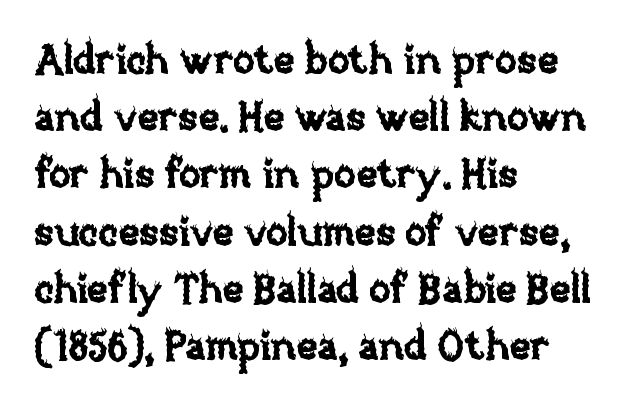
{"italic": "no", "width": "normal", "stroke_contrast": "low", "x_height": "large", "monospaced": "no", "underline": "no", "align": "left", "line_spacing": "normal", "line_spacing_ratio": 1.43, "letter_spacing": "normal", "letter_spacing_em": 0.0, "glyph_px": 40}
